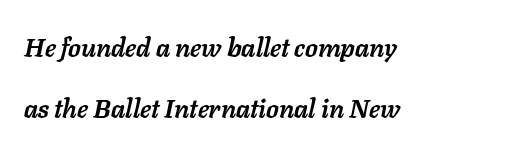
The image shows 26 px bold type, italic (leaning right); set left-aligned, loose line spacing (2.34x), normal letter spacing, not underlined.
